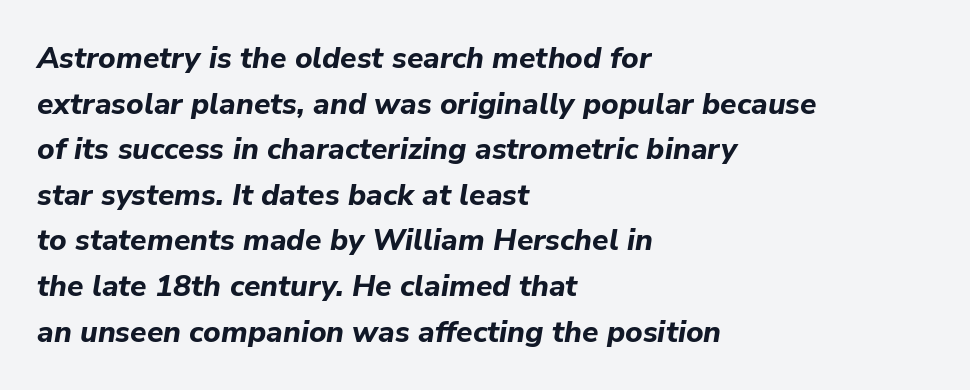
Q: Is the text bold? A: Yes.
Q: Is the text italic (slanted)? A: Yes, it leans right by about 9 degrees.
Q: Is the text underlined? A: No.
Q: How is the paragraph aligned? A: Left-aligned.
Q: Is the spacing between letters normal or unusually wide? A: Normal.
Q: Is the spacing between lines tight, normal or loose? A: Normal.
Q: Width (condensed, normal, or wide)? A: Normal.
Q: Stroke contrast? A: Low.
Q: x-height? A: Medium.
Q: Monospaced? A: No.
